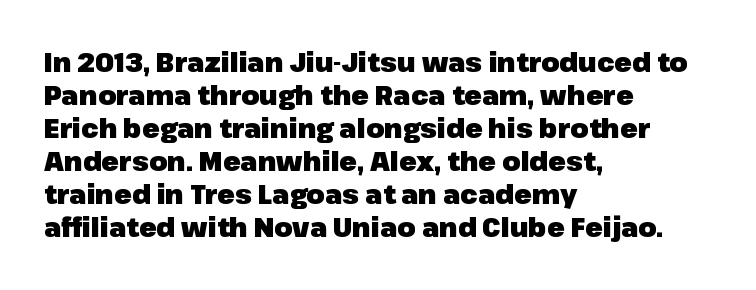
Q: Is the text bold? A: Yes.
Q: Is the text italic (slanted)? A: No, it is upright.
Q: Is the text underlined? A: No.
Q: How is the paragraph aligned? A: Left-aligned.
Q: Is the spacing between letters normal or unusually wide? A: Normal.
Q: Is the spacing between lines tight, normal or loose? A: Normal.
